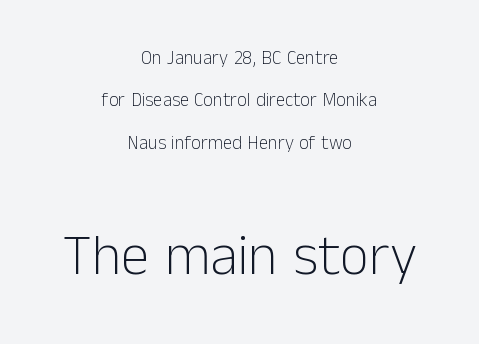
The rendering uses natural spacing where letterforms have individual widths. The lines in this sample share a center point and differ in where they start and stop. Font category for this specimen: sans-serif. The rendering uses a large line-height, opening up the rows. Letter spacing: default. No extra ink here — the face is not bold.
